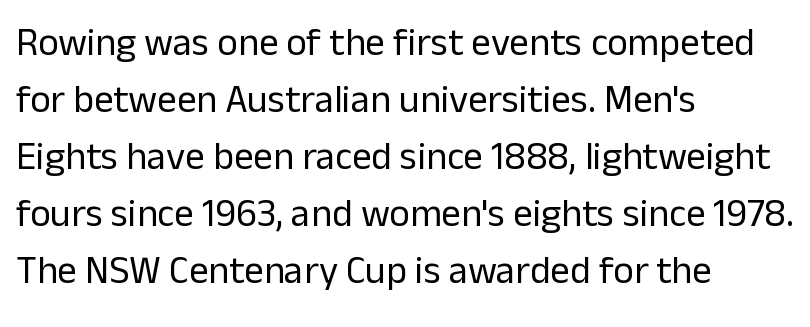
Letters have the restrained weight of plain body copy at most. Between one letter and the next there's only the usual sliver of space. In terms of letterform style, serifs are entirely absent. Horizontally, the lines are justified to the leading edge only. A typesetter would mark this as roman, not italic. Anything drawn beneath the words? Only blank space.
